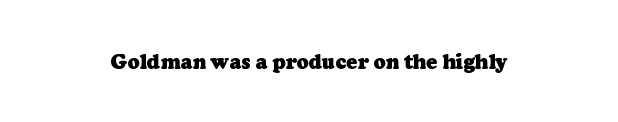
{"bold": "yes", "underline": "no", "letter_spacing": "normal", "letter_spacing_em": 0.0, "glyph_px": 20}
